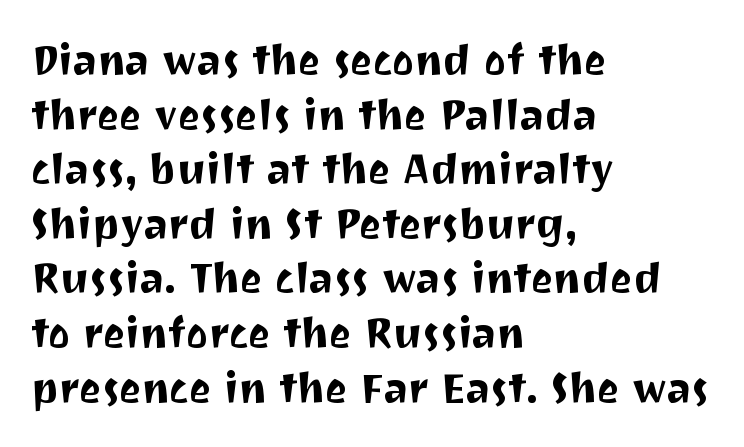
{"serif": "no", "italic": "no", "width": "normal", "stroke_contrast": "medium", "x_height": "medium", "monospaced": "no", "underline": "no", "align": "left", "line_spacing": "normal", "line_spacing_ratio": 1.3, "letter_spacing": "normal", "letter_spacing_em": 0.0, "glyph_px": 42}
